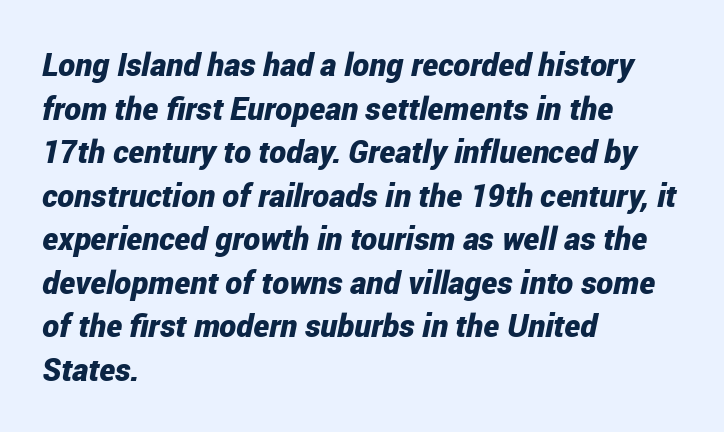
{"italic": "yes", "lean": "right", "slant_degrees": 12, "bold": "yes", "weight": "bold", "width": "condensed", "stroke_contrast": "low", "x_height": "medium", "monospaced": "no", "underline": "no", "align": "left", "line_spacing": "normal", "line_spacing_ratio": 1.36, "letter_spacing": "normal", "letter_spacing_em": 0.0, "glyph_px": 32}
